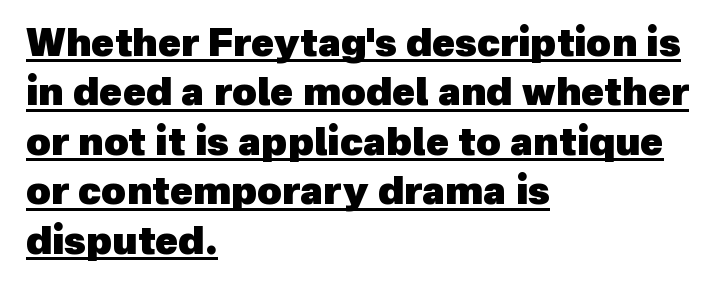
Is the block centered? No — it sits flush against the left margin. Pretty heavy lettering here — definitely bold. These characters rest on top of a visible drawn line. Spacing verdict: proportional, widths tailored to each character. You could call the tracking neutral — neither tight nor loose.
